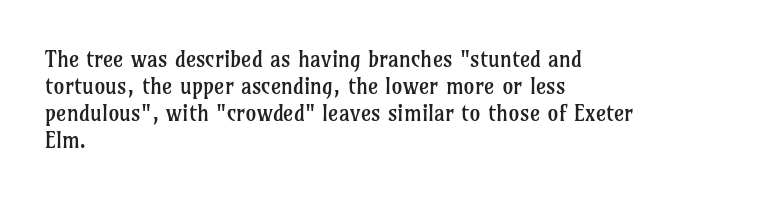
{"italic": "no", "bold": "no", "underline": "no", "align": "left", "line_spacing_ratio": 1.23, "letter_spacing": "normal", "letter_spacing_em": 0.0, "glyph_px": 22}
